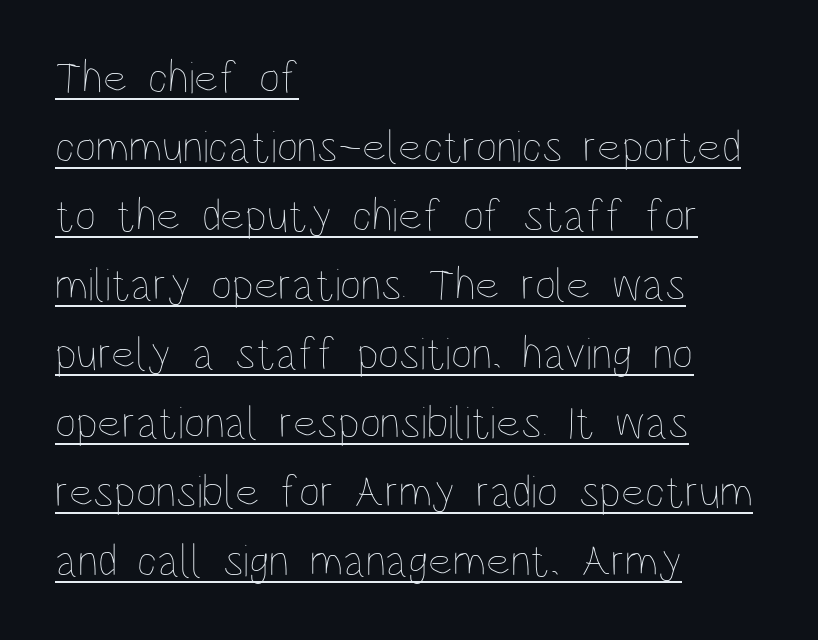
The image shows 46 px thin, condensed type, upright; set left-aligned, normal line spacing (1.5x), normal letter spacing, underlined; low stroke contrast and a large x-height.
